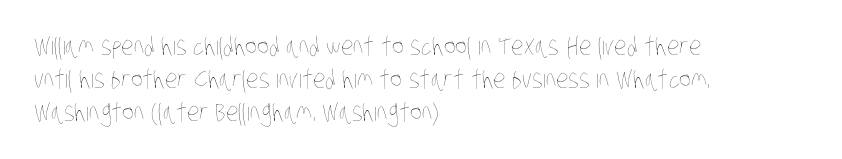
The image shows 25 px text type; set left-aligned, normal line spacing (1.32x), normal letter spacing, not underlined.
